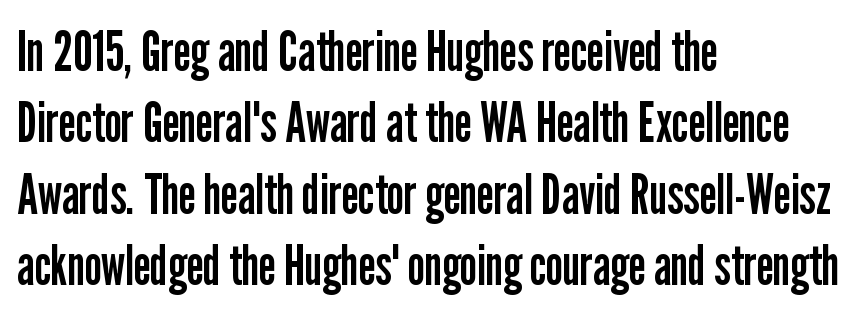
The image shows 55 px regular-weight, condensed sans-serif type, upright; set left-aligned, normal line spacing (1.3x), normal letter spacing, not underlined; low stroke contrast and a medium x-height.
